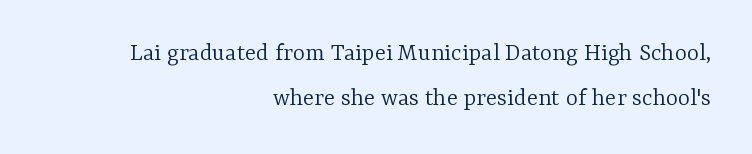
Is the block centered? No — it sits flush against the right margin. In terms of letterspacing, this is plain default setting. Each stroke keeps to a modest, everyday thickness or less. Descenders are the only things crossing below the line. The typography opts for an upright posture over an oblique one.
